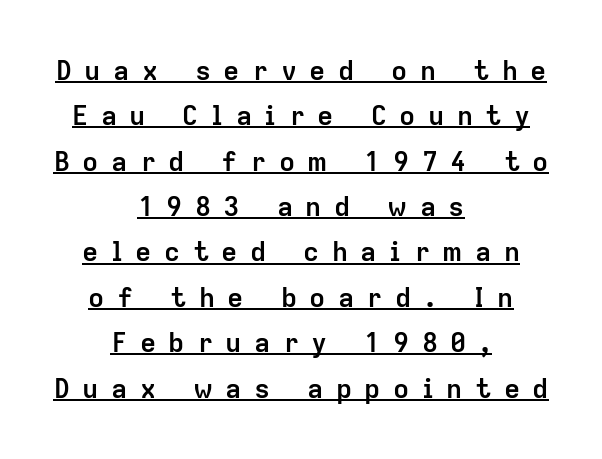
Q: Is the text bold? A: Yes.
Q: Is the text italic (slanted)? A: No, it is upright.
Q: Is the text underlined? A: Yes.
Q: How is the paragraph aligned? A: Centered.
Q: Is the spacing between letters normal or unusually wide? A: Unusually wide.
Q: Is the spacing between lines tight, normal or loose? A: Normal.
